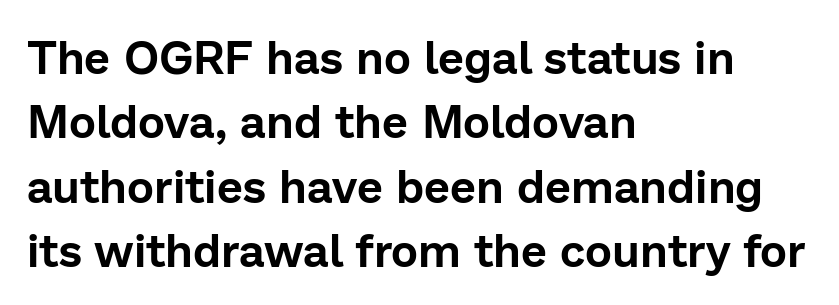
Q: Is the text italic (slanted)? A: No, it is upright.
Q: Is the typeface a serif or a sans-serif typeface? A: Sans-serif.
Q: Is the text underlined? A: No.
Q: How is the paragraph aligned? A: Left-aligned.
Q: Is the spacing between letters normal or unusually wide? A: Normal.
Q: Is the spacing between lines tight, normal or loose? A: Normal.
Q: Width (condensed, normal, or wide)? A: Normal.
Q: Stroke contrast? A: Low.
Q: x-height? A: Medium.
Q: Monospaced? A: No.
